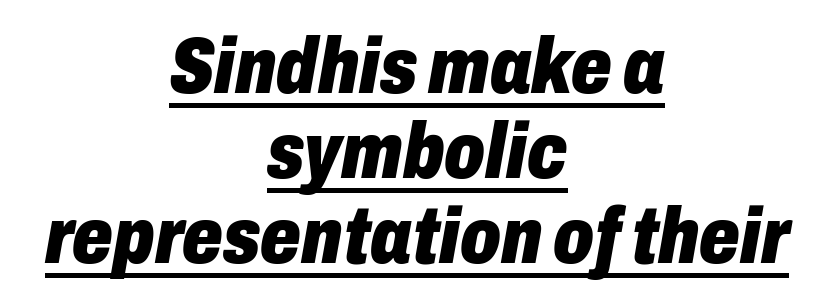
The image shows 80 px heavy, condensed type, italic (leaning right); set centered, tight line spacing (1.06x), normal letter spacing, underlined; low stroke contrast and a medium x-height.
